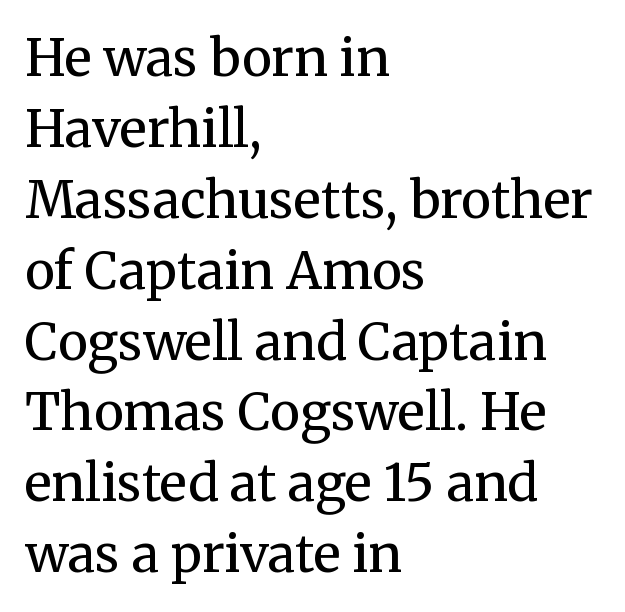
The image shows 51 px regular-weight serif type, upright; set left-aligned, normal line spacing (1.39x), normal letter spacing, not underlined; medium stroke contrast and a medium x-height.
